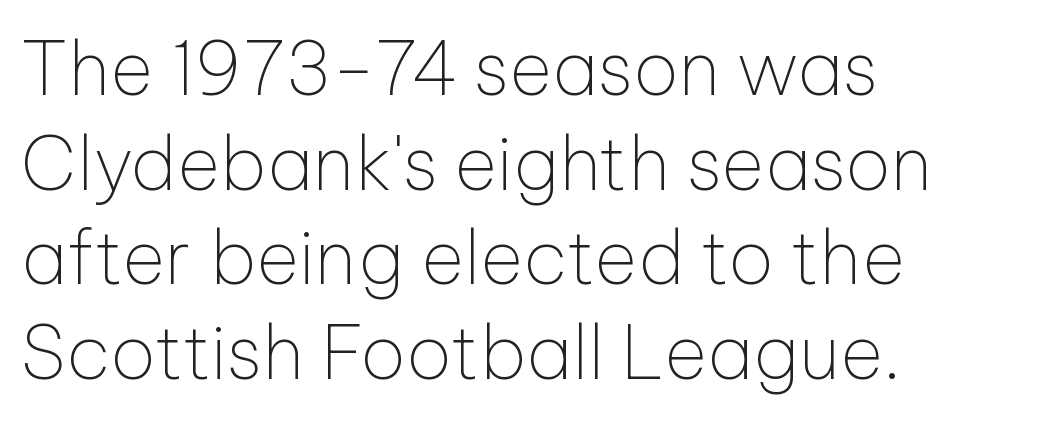
Nothing heavy about these letters — not bold at all. Casual observation: everything's shoved over to the left. The letterforms sit shoulder to shoulder at normal distance. Character widths vary here, with narrow letters taking less room than wide ones.
